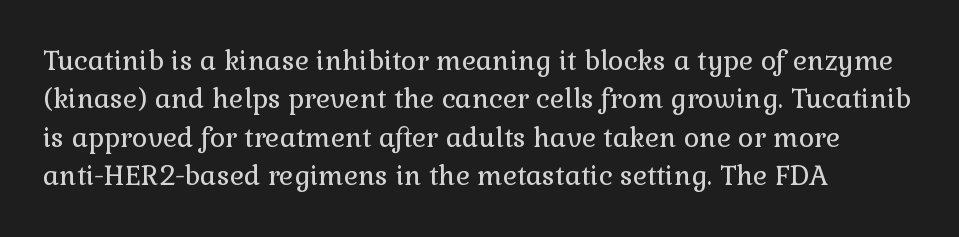
The image shows 27 px text type, upright; set left-aligned, normal line spacing (1.42x), normal letter spacing, not underlined.
